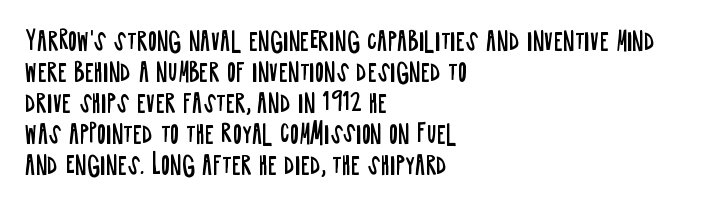
The image shows 24 px text type, upright; set left-aligned, normal line spacing (1.29x), normal letter spacing, not underlined.
